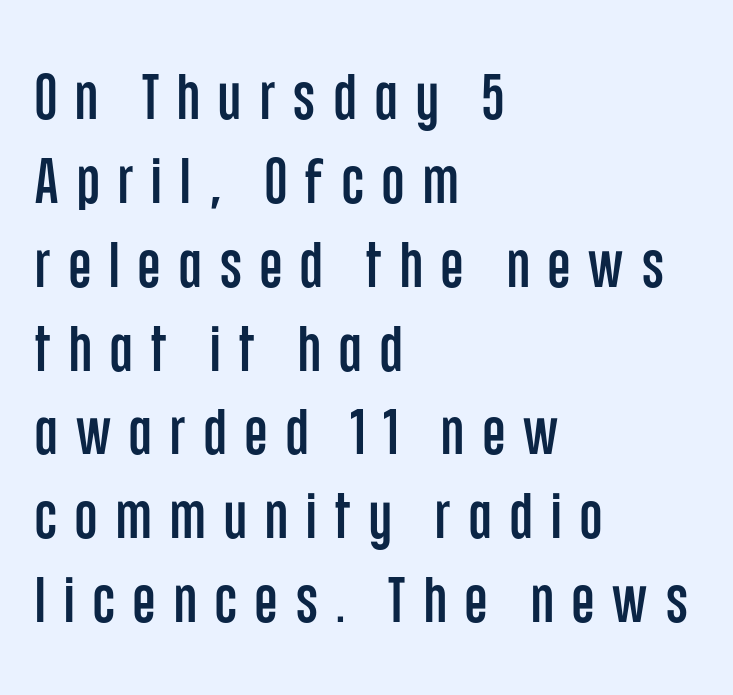
The image shows 64 px condensed sans-serif type, upright; set left-aligned, normal line spacing (1.31x), unusually wide letter spacing (+0.29 em), not underlined; low stroke contrast and a large x-height.
